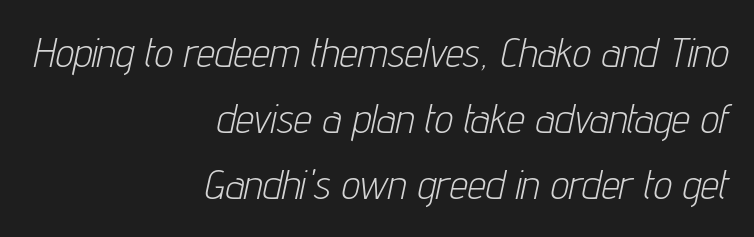
The image shows 41 px light, condensed type, italic (leaning right); set right-aligned, normal line spacing (1.61x), normal letter spacing, not underlined; low stroke contrast and a medium x-height.
